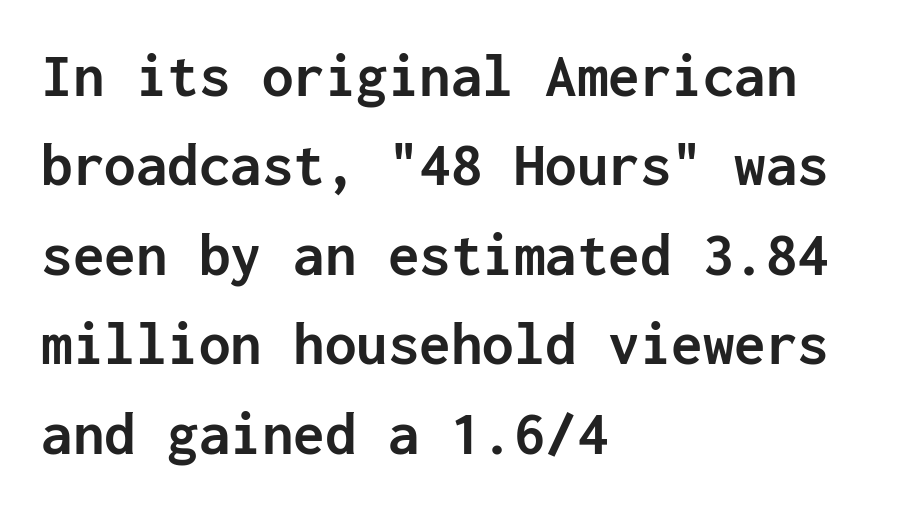
Look at the bottom of the vertical strokes: they stop flat, with no serifs. How are the letters spaced? Ordinarily, with no added tracking. The letters are bold, with thick, heavy strokes. This sample has the even, mechanical cadence of fixed-width lettering.
